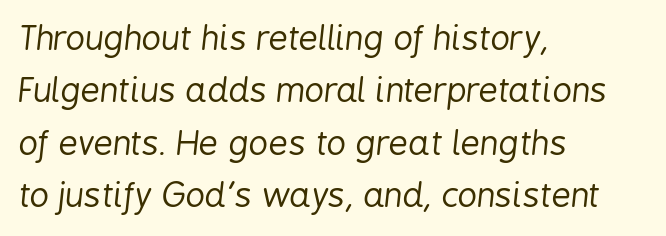
Q: Is the text bold? A: No.
Q: Is the text italic (slanted)? A: Yes, it leans right by about 6 degrees.
Q: Is the text underlined? A: No.
Q: How is the paragraph aligned? A: Left-aligned.
Q: Is the spacing between letters normal or unusually wide? A: Normal.
Q: Is the spacing between lines tight, normal or loose? A: Normal.
Q: Width (condensed, normal, or wide)? A: Condensed.
Q: Stroke contrast? A: Low.
Q: x-height? A: Medium.
Q: Monospaced? A: No.
